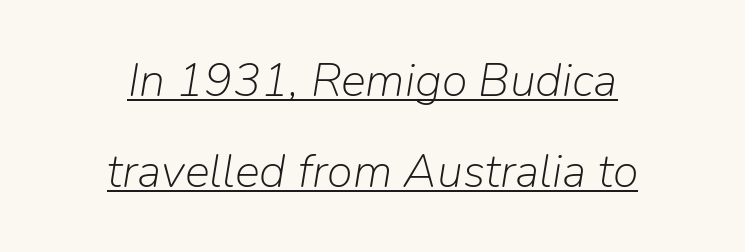
Q: Is the text bold? A: No.
Q: Is the text italic (slanted)? A: Yes, it leans right by about 9 degrees.
Q: Is the text underlined? A: Yes.
Q: How is the paragraph aligned? A: Centered.
Q: Is the spacing between letters normal or unusually wide? A: Normal.
Q: Is the spacing between lines tight, normal or loose? A: Loose.
Q: Width (condensed, normal, or wide)? A: Normal.
Q: Stroke contrast? A: Low.
Q: x-height? A: Medium.
Q: Monospaced? A: No.
